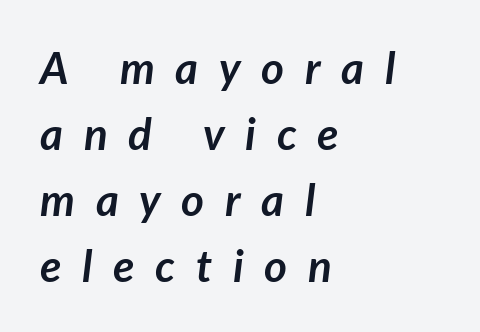
The image shows 44 px semibold type, italic (leaning right); set left-aligned, normal line spacing (1.5x), unusually wide letter spacing (+0.47 em), not underlined; low stroke contrast and a medium x-height.
